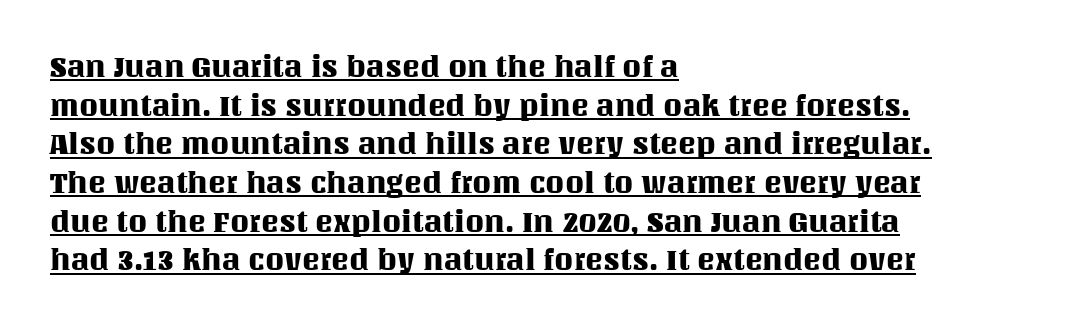
{"italic": "no", "width": "normal", "stroke_contrast": "medium", "x_height": "large", "monospaced": "no", "underline": "yes", "align": "left", "line_spacing": "normal", "line_spacing_ratio": 1.29, "letter_spacing": "normal", "letter_spacing_em": 0.0, "glyph_px": 30}
